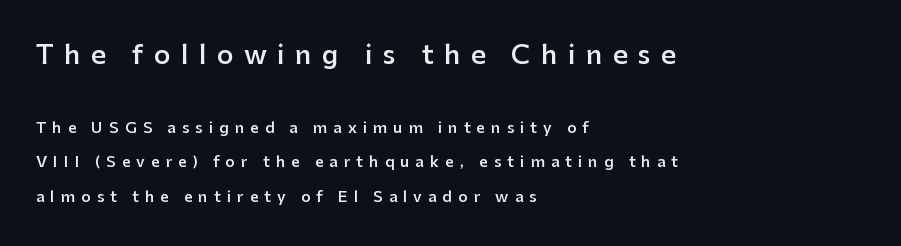
The emphasis by scale lands on block number one, above. Posture: straight, roman, zero tilt. Reading down the column, the eye jumps a long way to each next line. Summary of weight: moderately heavy, a semibold.
